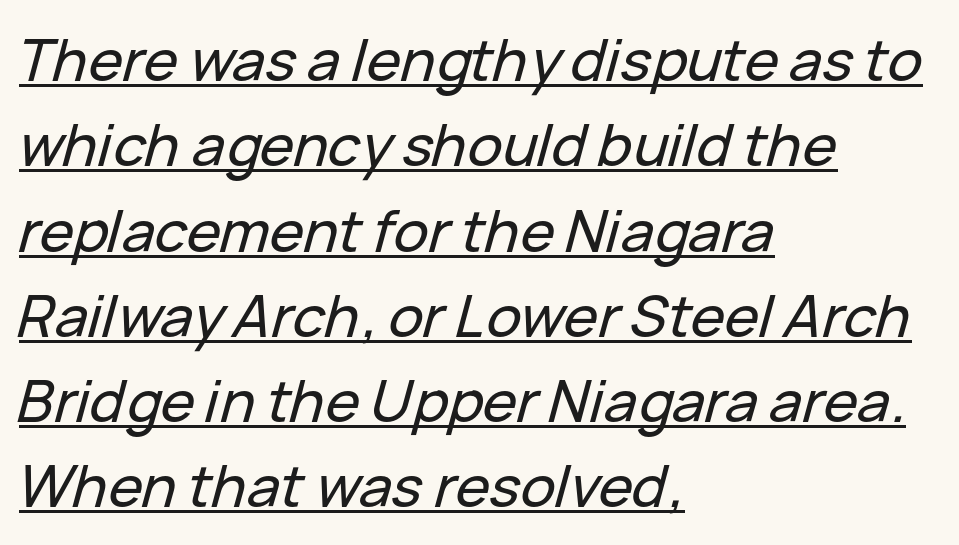
{"italic": "yes", "lean": "right", "slant_degrees": 15, "width": "normal", "stroke_contrast": "low", "x_height": "medium", "monospaced": "no", "underline": "yes", "align": "left", "line_spacing": "normal", "line_spacing_ratio": 1.47, "letter_spacing": "normal", "letter_spacing_em": 0.0, "glyph_px": 58}
